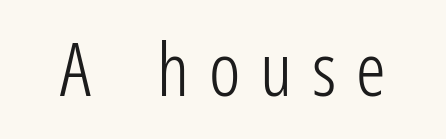
Q: Is the text bold? A: No.
Q: Is the text italic (slanted)? A: No, it is upright.
Q: Is the typeface a serif or a sans-serif typeface? A: Sans-serif.
Q: Is the text underlined? A: No.
Q: Is the spacing between letters normal or unusually wide? A: Unusually wide.
Q: Width (condensed, normal, or wide)? A: Condensed.
Q: Stroke contrast? A: Low.
Q: x-height? A: Medium.
Q: Monospaced? A: No.
